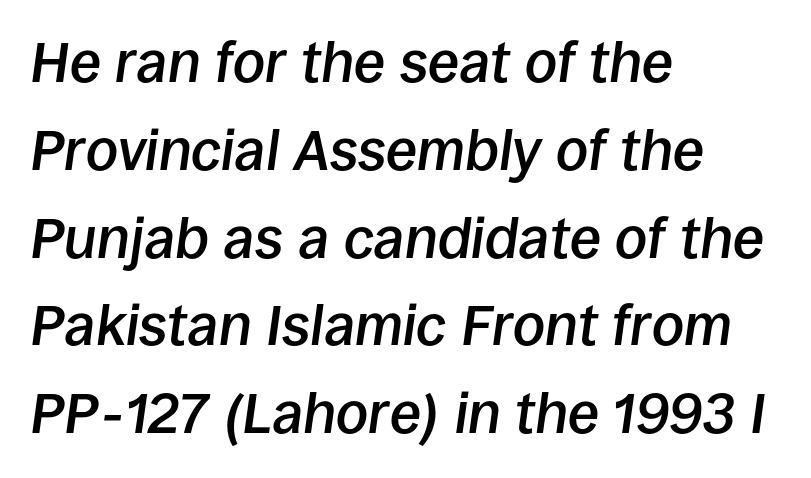
{"italic": "yes", "lean": "right", "slant_degrees": 8, "bold": "semi", "weight": "semibold", "width": "normal", "stroke_contrast": "low", "x_height": "large", "monospaced": "no", "underline": "no", "align": "left", "line_spacing": "normal", "line_spacing_ratio": 1.54, "letter_spacing": "normal", "letter_spacing_em": 0.0, "glyph_px": 57}
